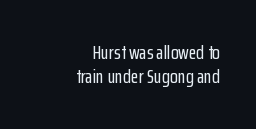
Q: Is the text italic (slanted)? A: No, it is upright.
Q: Is the text underlined? A: No.
Q: How is the paragraph aligned? A: Right-aligned.
Q: Is the spacing between letters normal or unusually wide? A: Normal.
